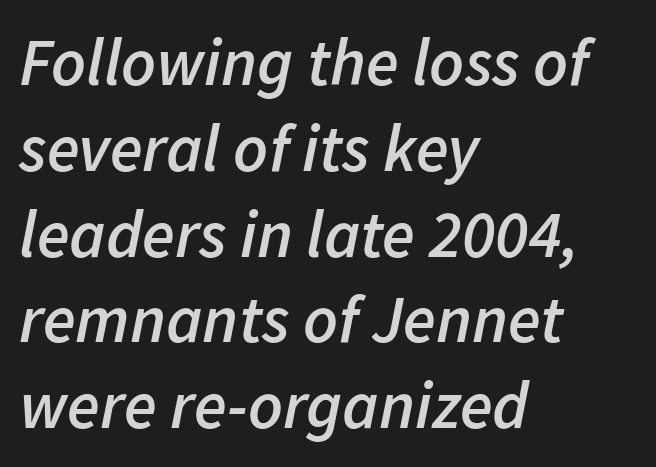
Q: Is the text bold? A: Semi-bold.
Q: Is the text italic (slanted)? A: Yes, it leans right by about 11 degrees.
Q: Is the text underlined? A: No.
Q: How is the paragraph aligned? A: Left-aligned.
Q: Is the spacing between letters normal or unusually wide? A: Normal.
Q: Is the spacing between lines tight, normal or loose? A: Normal.
Q: Width (condensed, normal, or wide)? A: Normal.
Q: Stroke contrast? A: Low.
Q: x-height? A: Medium.
Q: Monospaced? A: No.
